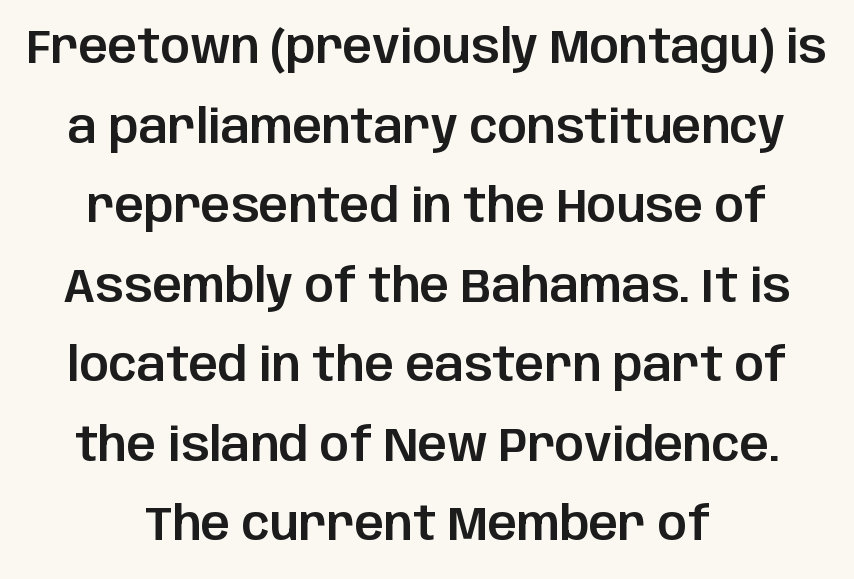
{"serif": "no", "italic": "no", "width": "normal", "stroke_contrast": "low", "x_height": "large", "monospaced": "no", "underline": "no", "align": "center", "line_spacing_ratio": 1.73, "letter_spacing": "normal", "letter_spacing_em": 0.0, "glyph_px": 46}
